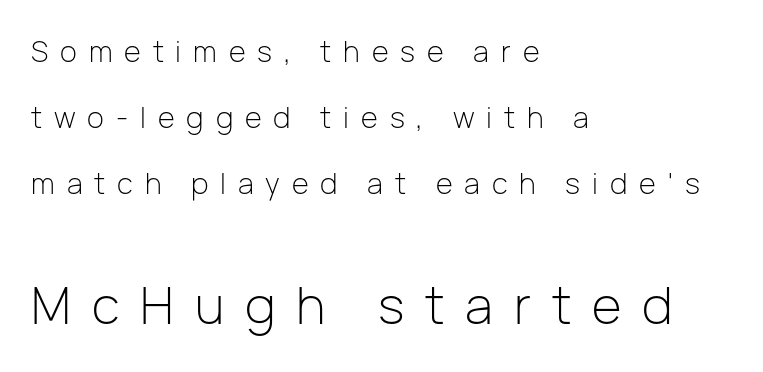
{"serif": "no", "italic": "no", "bold": "no", "weight": "light", "width": "normal", "stroke_contrast": "low", "x_height": "medium", "monospaced": "no", "underline": "no", "align": "left", "line_spacing": "loose", "line_spacing_ratio": 2.27, "letter_spacing": "wide", "letter_spacing_em": 0.41, "larger_block": "second", "size_ratio": 1.76, "glyph_px": 51}
